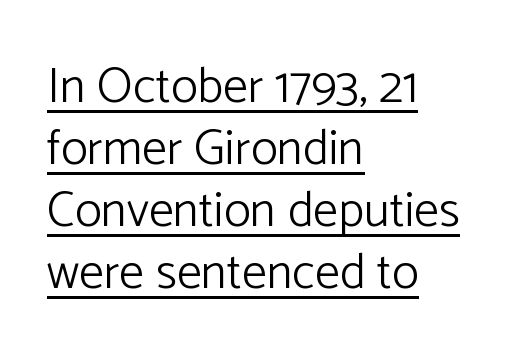
Q: Is the text bold? A: No.
Q: Is the text italic (slanted)? A: No, it is upright.
Q: Is the typeface a serif or a sans-serif typeface? A: Sans-serif.
Q: Is the text underlined? A: Yes.
Q: How is the paragraph aligned? A: Left-aligned.
Q: Is the spacing between letters normal or unusually wide? A: Normal.
Q: Width (condensed, normal, or wide)? A: Normal.
Q: Stroke contrast? A: Low.
Q: x-height? A: Medium.
Q: Monospaced? A: No.
